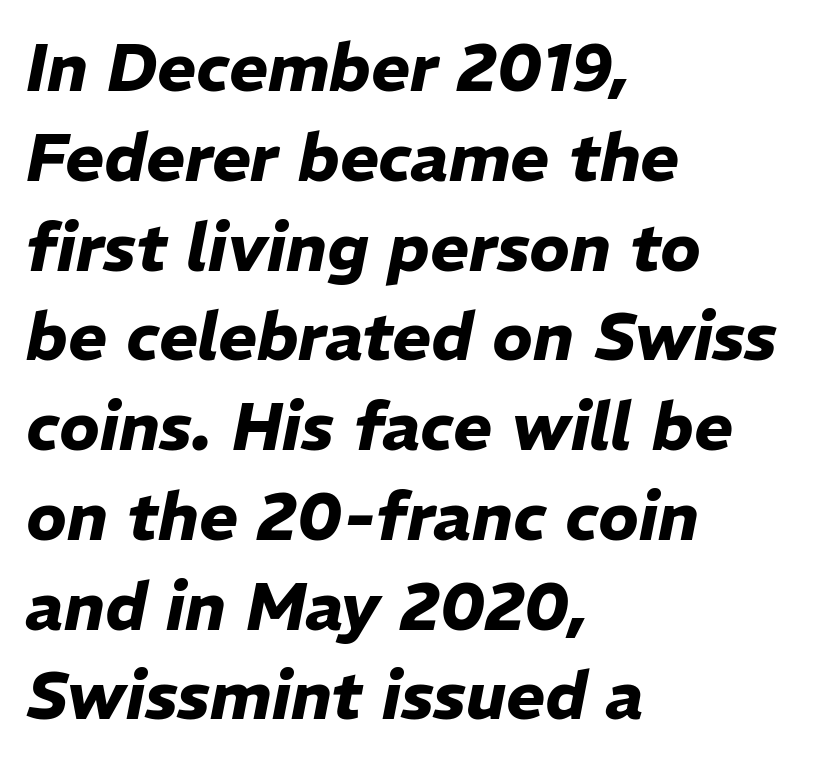
{"italic": "yes", "lean": "right", "slant_degrees": 11, "bold": "yes", "weight": "heavy", "width": "normal", "stroke_contrast": "low", "x_height": "medium", "monospaced": "no", "underline": "no", "align": "left", "line_spacing": "normal", "line_spacing_ratio": 1.36, "letter_spacing": "normal", "letter_spacing_em": 0.0, "glyph_px": 66}
